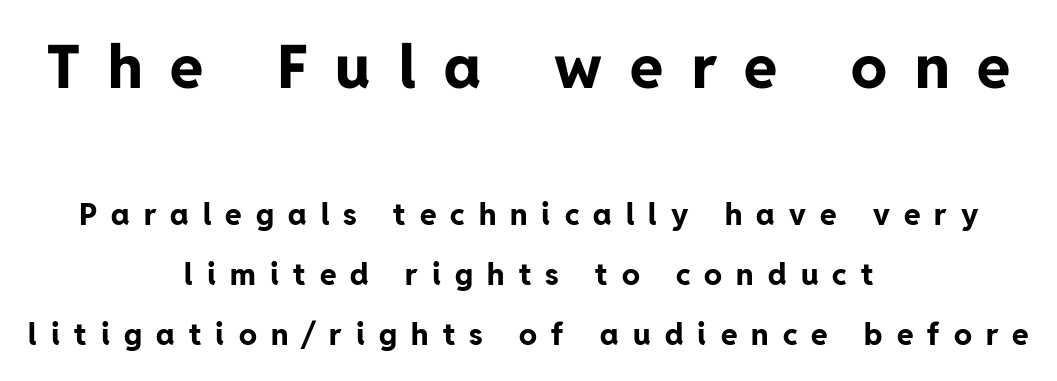
Stroke terminals: plain, sans-serif. Notice how the passage keeps no hard edge, just a central spine. Chunky letters — that's bold for sure. Quick note: interline space is abundant. Letter spacing: wide.
